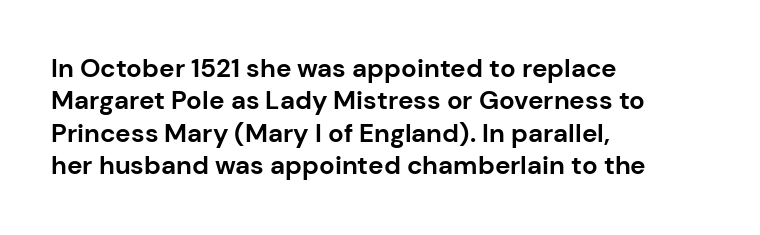
The image shows 26 px bold type, upright; set left-aligned, normal line spacing (1.25x), normal letter spacing, not underlined.
